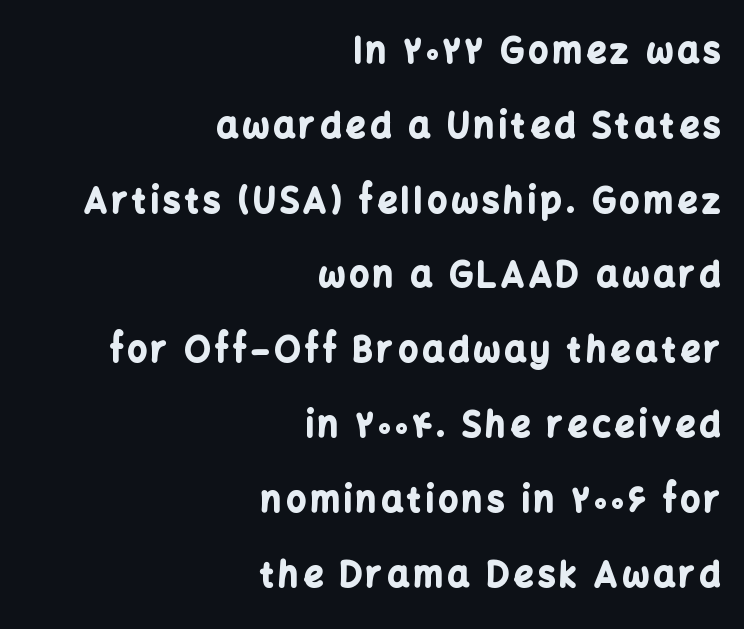
The image shows 34 px bold sans-serif type, upright; set right-aligned, loose line spacing (2.2x), not underlined; low stroke contrast and a medium x-height.
